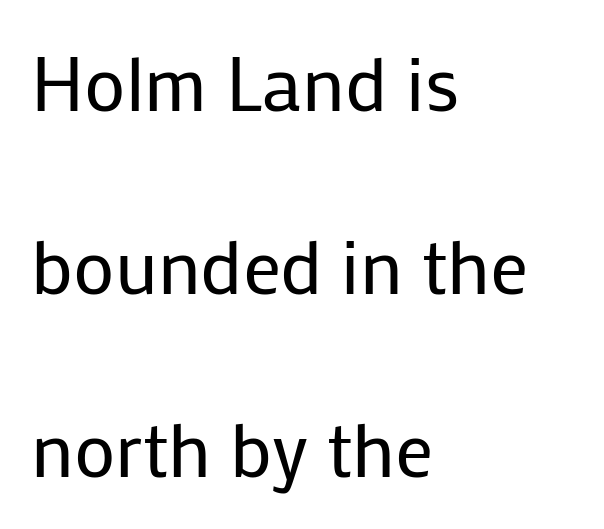
{"serif": "no", "italic": "no", "bold": "no", "weight": "regular", "width": "normal", "stroke_contrast": "low", "x_height": "medium", "monospaced": "no", "underline": "no", "align": "left", "line_spacing": "loose", "line_spacing_ratio": 2.41, "letter_spacing": "normal", "letter_spacing_em": 0.0, "glyph_px": 76}
